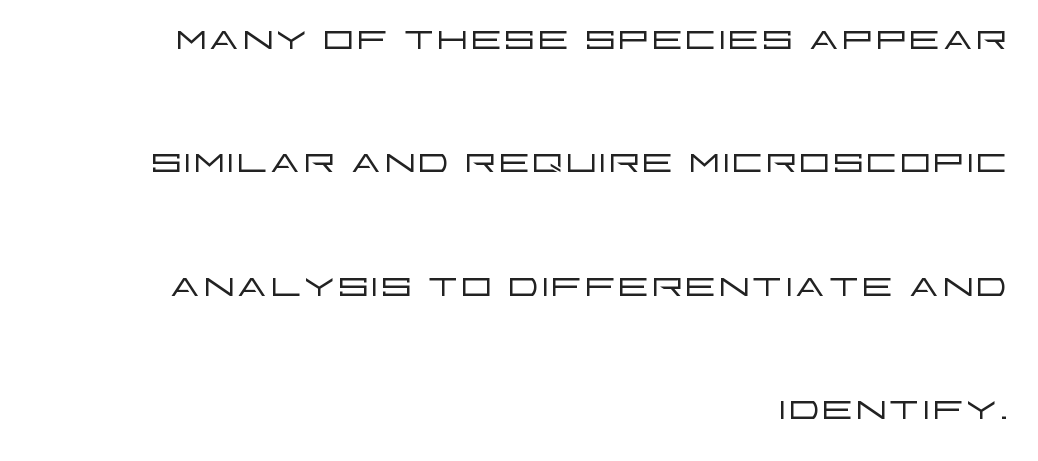
{"serif": "no", "italic": "no", "bold": "no", "weight": "light", "width": "wide", "stroke_contrast": "low", "x_height": "large", "monospaced": "no", "underline": "no", "align": "right", "line_spacing": "loose", "line_spacing_ratio": 2.47, "letter_spacing": "normal", "letter_spacing_em": 0.0, "glyph_px": 50}
